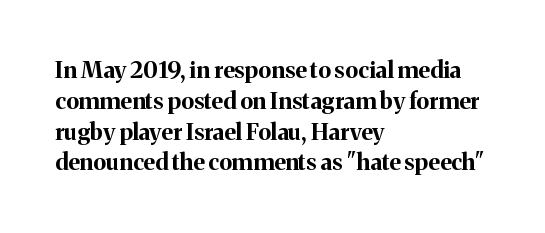
Q: Is the text bold? A: Yes.
Q: Is the text italic (slanted)? A: No, it is upright.
Q: Is the text underlined? A: No.
Q: How is the paragraph aligned? A: Left-aligned.
Q: Is the spacing between letters normal or unusually wide? A: Normal.
Q: Is the spacing between lines tight, normal or loose? A: Normal.
